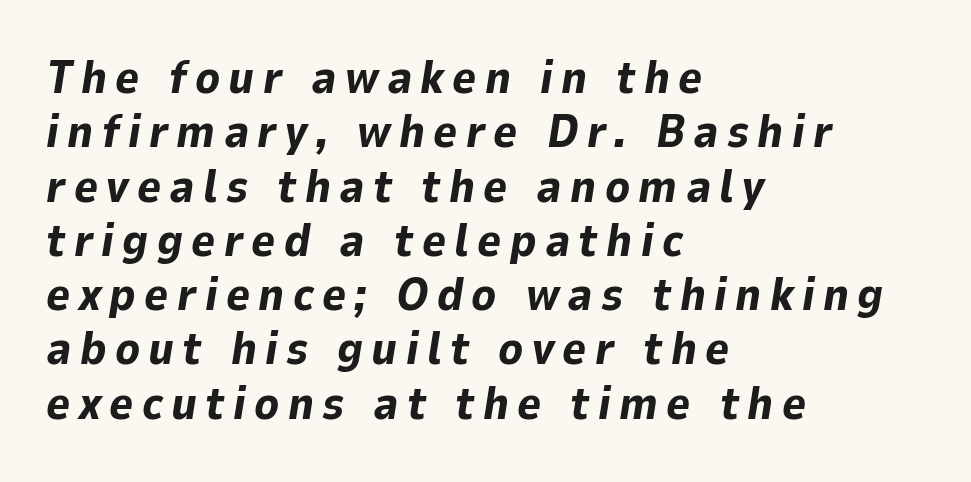
The specimen omits any rule beneath the text block's lines. Characters are canted at an angle relative to the baseline's perpendicular. The rag falls on the right side of this text block. Each glyph is drawn with heavy, bold strokes. Here the designer chose a conventional face with non-uniform glyph widths.
